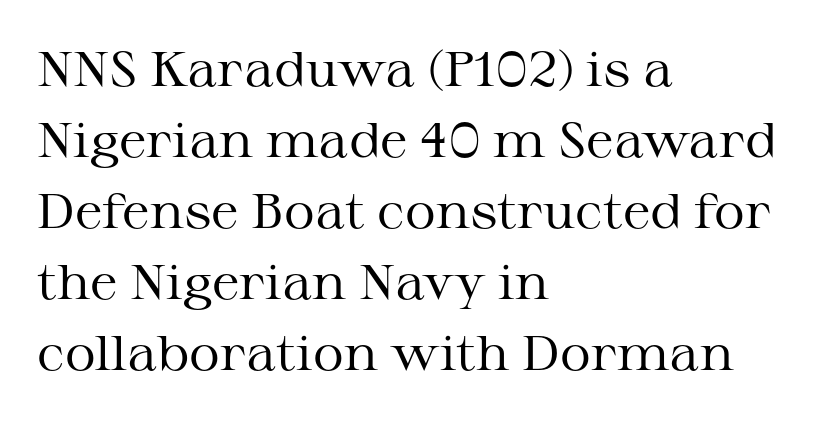
The image shows 48 px regular-weight, wide serif type, upright; set left-aligned, normal line spacing (1.48x), normal letter spacing, not underlined; medium stroke contrast and a medium x-height.
